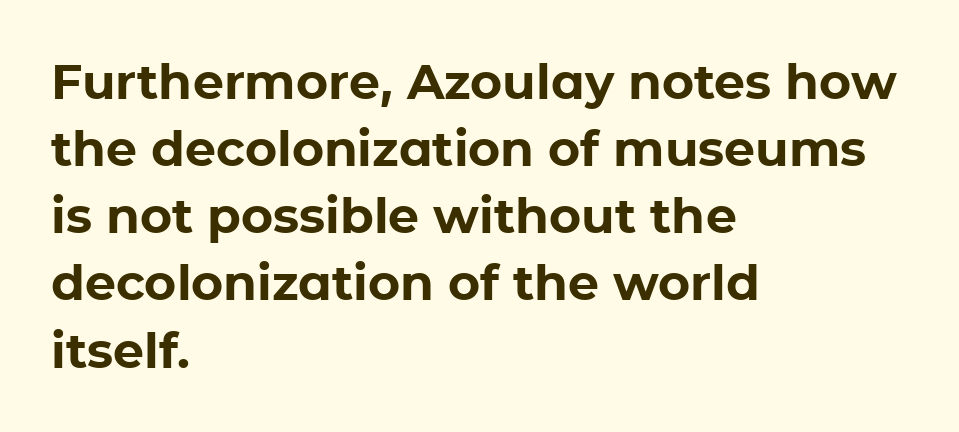
Q: Is the text bold? A: Yes.
Q: Is the text italic (slanted)? A: No, it is upright.
Q: Is the typeface a serif or a sans-serif typeface? A: Sans-serif.
Q: Is the text underlined? A: No.
Q: How is the paragraph aligned? A: Left-aligned.
Q: Is the spacing between letters normal or unusually wide? A: Normal.
Q: Is the spacing between lines tight, normal or loose? A: Normal.
Q: Width (condensed, normal, or wide)? A: Normal.
Q: Stroke contrast? A: Low.
Q: x-height? A: Medium.
Q: Monospaced? A: No.
